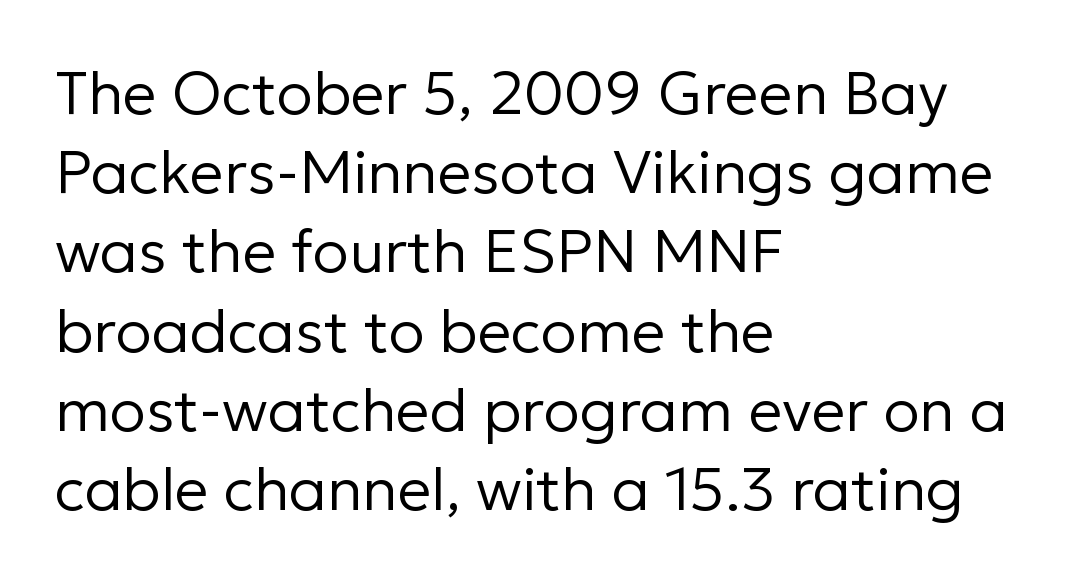
Weight: in the light-to-regular range. Each word holds together tightly as a unit, with standard inter-letter gaps. The text block is weighted toward the left margin, trailing off unevenly rightward. Quick note: not italic, upright.
